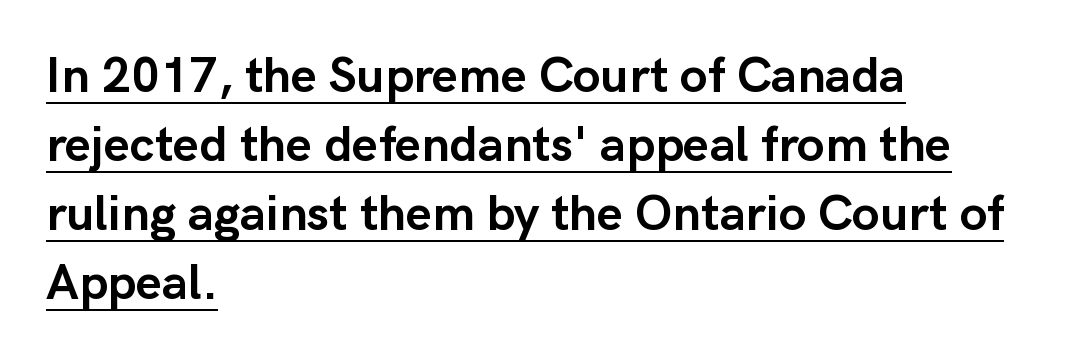
Q: Is the text bold? A: Yes.
Q: Is the text italic (slanted)? A: No, it is upright.
Q: Is the typeface a serif or a sans-serif typeface? A: Sans-serif.
Q: Is the text underlined? A: Yes.
Q: How is the paragraph aligned? A: Left-aligned.
Q: Is the spacing between letters normal or unusually wide? A: Normal.
Q: Is the spacing between lines tight, normal or loose? A: Normal.
Q: Width (condensed, normal, or wide)? A: Normal.
Q: Stroke contrast? A: Low.
Q: x-height? A: Medium.
Q: Monospaced? A: No.
